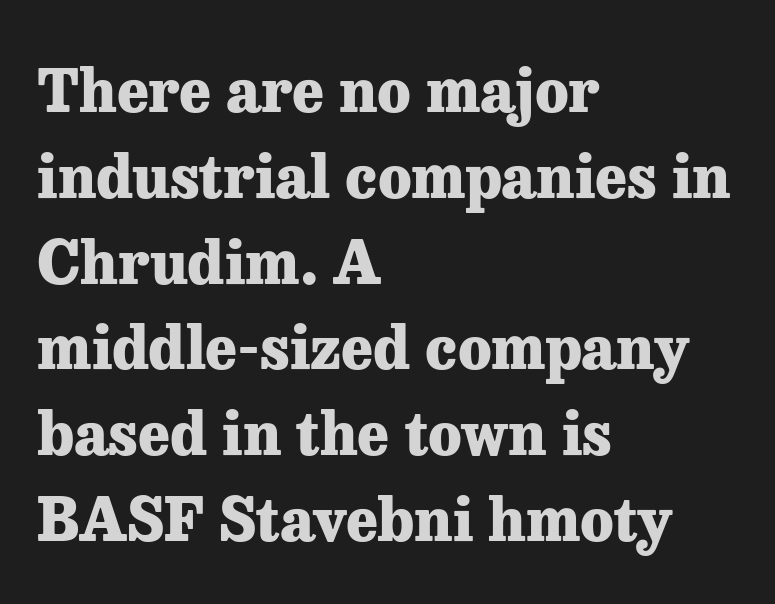
The image shows 60 px heavy serif type, upright; set left-aligned, normal line spacing (1.43x), normal letter spacing, not underlined; low stroke contrast and a medium x-height.
